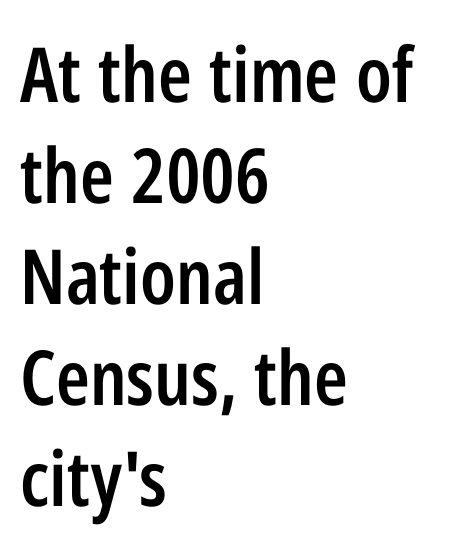
{"serif": "no", "italic": "no", "bold": "semi", "weight": "semibold", "width": "condensed", "stroke_contrast": "low", "x_height": "medium", "monospaced": "no", "underline": "no", "align": "left", "line_spacing": "normal", "line_spacing_ratio": 1.33, "letter_spacing": "normal", "letter_spacing_em": 0.0, "glyph_px": 76}
